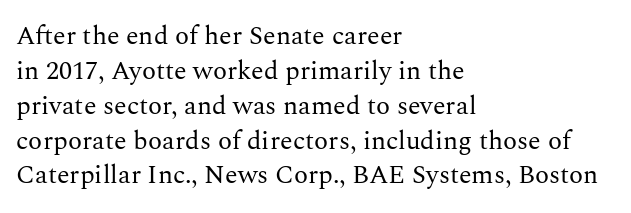
Q: Is the text bold? A: No.
Q: Is the text italic (slanted)? A: No, it is upright.
Q: Is the text underlined? A: No.
Q: How is the paragraph aligned? A: Left-aligned.
Q: Is the spacing between letters normal or unusually wide? A: Normal.
Q: Is the spacing between lines tight, normal or loose? A: Normal.
